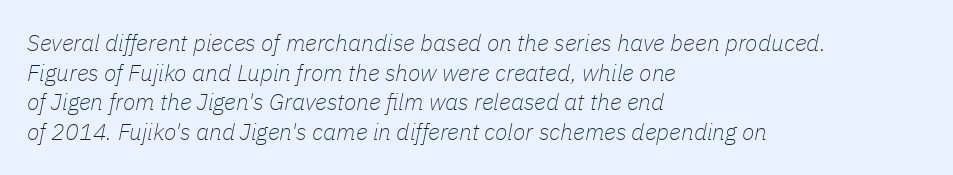
{"italic": "yes", "lean": "right", "slant_degrees": 11, "bold": "no", "underline": "no", "align": "left", "line_spacing": "normal", "line_spacing_ratio": 1.29, "letter_spacing": "normal", "letter_spacing_em": 0.0, "glyph_px": 23}
